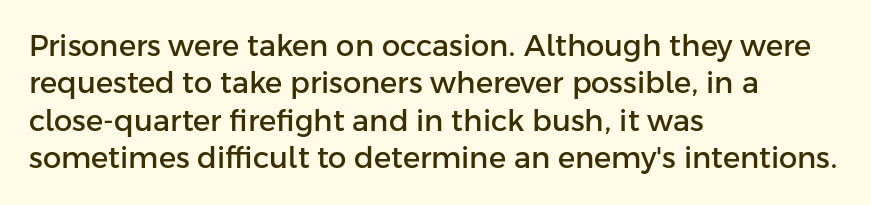
Q: Is the text italic (slanted)? A: No, it is upright.
Q: Is the typeface a serif or a sans-serif typeface? A: Sans-serif.
Q: Is the text underlined? A: No.
Q: How is the paragraph aligned? A: Left-aligned.
Q: Is the spacing between letters normal or unusually wide? A: Normal.
Q: Is the spacing between lines tight, normal or loose? A: Normal.
Q: Width (condensed, normal, or wide)? A: Normal.
Q: Stroke contrast? A: Low.
Q: x-height? A: Medium.
Q: Monospaced? A: No.
